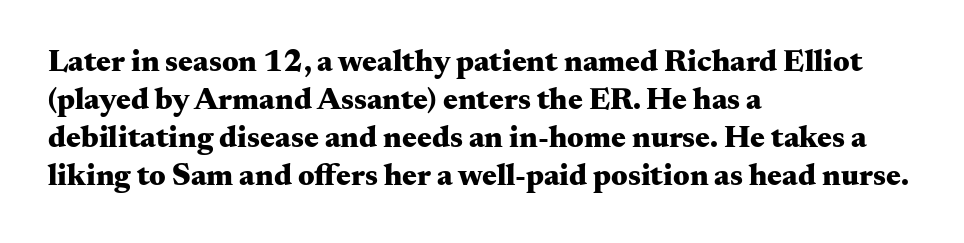
The image shows 31 px heavy, wide serif type, upright; set left-aligned, line spacing 1.23x, normal letter spacing, not underlined; medium stroke contrast and a small x-height.
